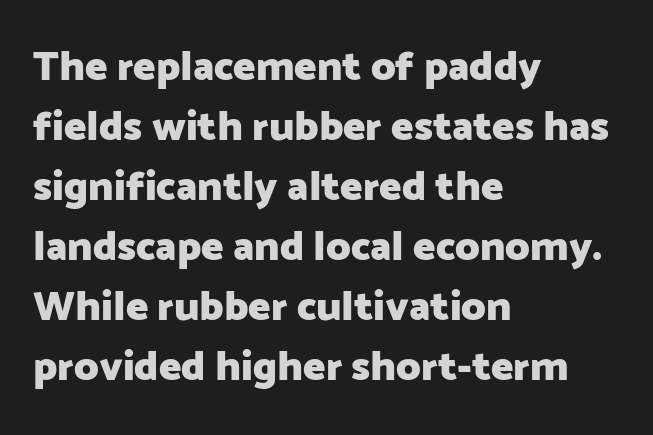
These lines are composed in type without serifs. Students, this is bold: see how much ink each stroke carries. This is the regular roman posture of the typeface. Baseline-to-baseline distance is the conventional proportion of letter height. Leftover space on each line is placed entirely after the last word.
